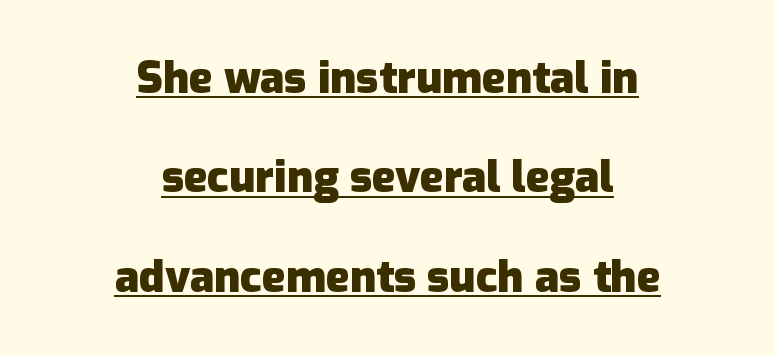
The image shows 44 px heavy sans-serif type, upright; set centered, loose line spacing (2.26x), normal letter spacing, underlined; low stroke contrast and a medium x-height.
